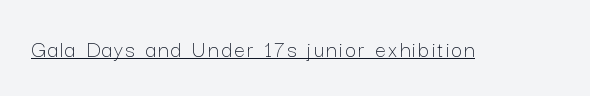
{"italic": "no", "bold": "no", "underline": "yes", "glyph_px": 24}
